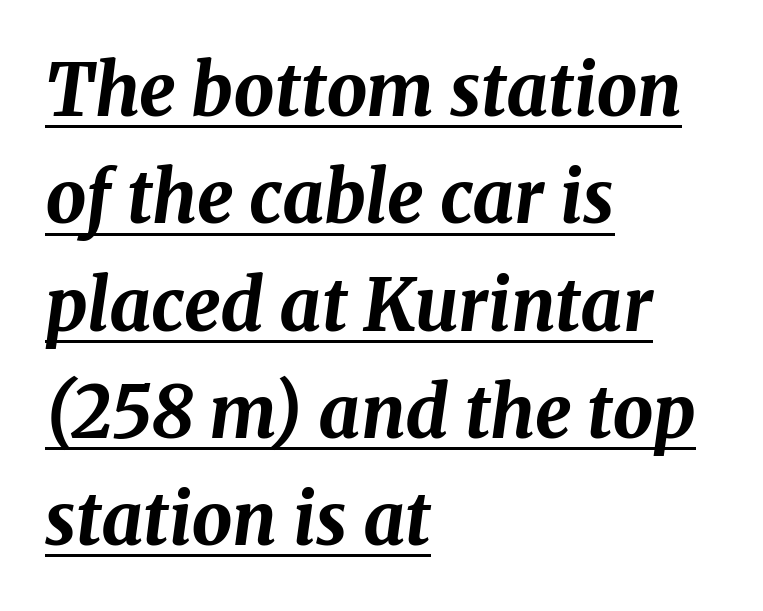
The image shows 72 px bold type, italic (leaning right); set left-aligned, normal line spacing (1.49x), normal letter spacing, underlined; medium stroke contrast and a medium x-height.
